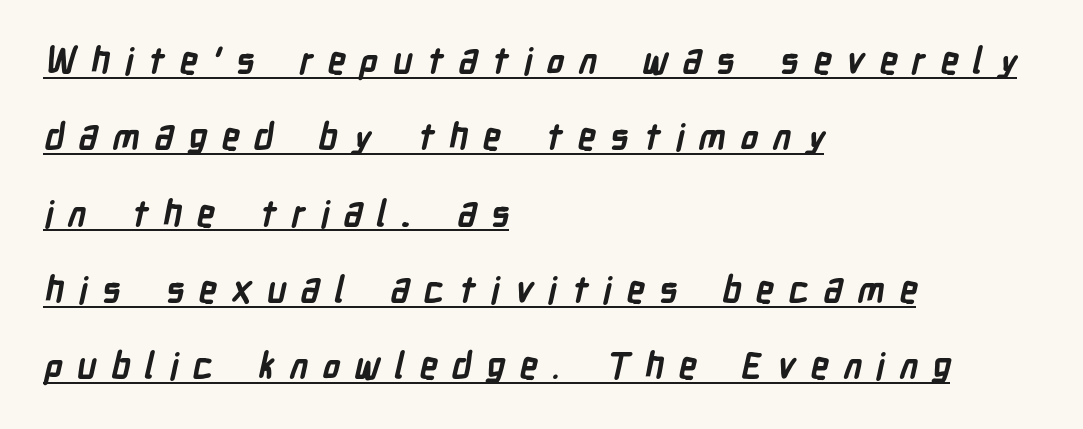
The image shows 36 px semibold, condensed sans-serif type; set left-aligned, loose line spacing (2.12x), unusually wide letter spacing (+0.4 em), underlined; low stroke contrast and a medium x-height.
